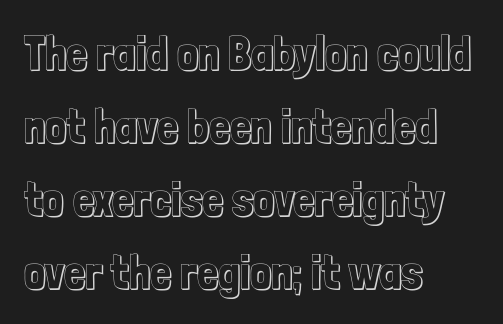
{"italic": "no", "width": "condensed", "x_height": "medium", "monospaced": "no", "underline": "no", "align": "left", "line_spacing": "normal", "line_spacing_ratio": 1.55, "letter_spacing": "normal", "letter_spacing_em": 0.0, "glyph_px": 47}
